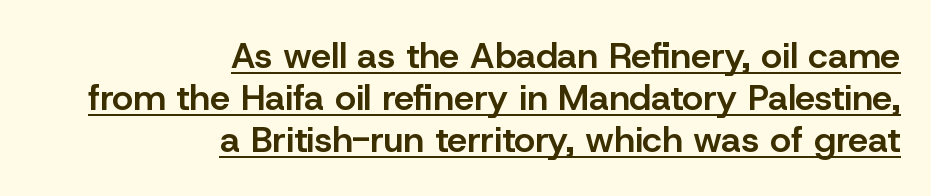
{"serif": "no", "italic": "no", "bold": "semi", "weight": "semibold", "width": "normal", "stroke_contrast": "low", "x_height": "medium", "monospaced": "no", "underline": "yes", "align": "right", "line_spacing_ratio": 1.17, "letter_spacing": "normal", "letter_spacing_em": 0.0, "glyph_px": 36}
